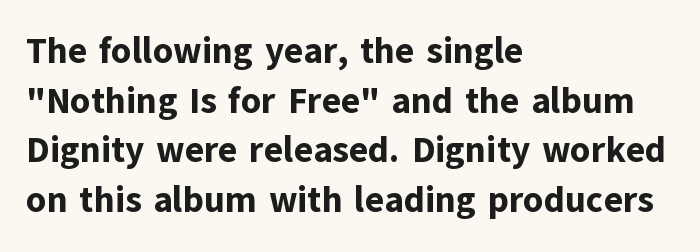
{"serif": "no", "italic": "no", "bold": "yes", "weight": "bold", "width": "normal", "stroke_contrast": "low", "x_height": "medium", "monospaced": "no", "underline": "no", "align": "left", "line_spacing": "normal", "line_spacing_ratio": 1.38, "letter_spacing": "normal", "letter_spacing_em": 0.0, "glyph_px": 36}
